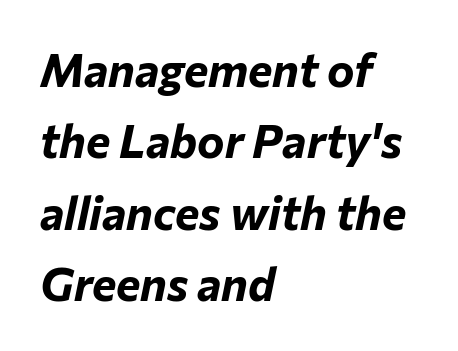
The image shows 46 px bold type, italic (leaning right); set left-aligned, normal line spacing (1.55x), normal letter spacing, not underlined; low stroke contrast and a medium x-height.
